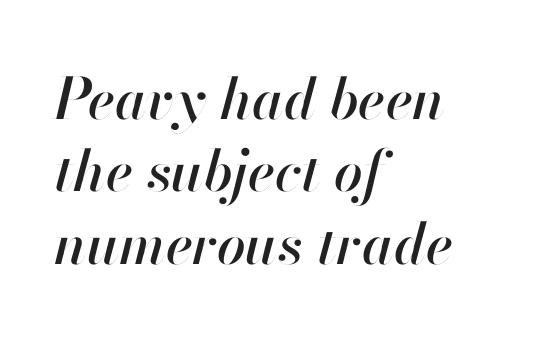
The passage shown is typed in a proportional face where columns would drift. Nobody drew a line under any word here. In terms of leading, this rendering sits right in the middle. Where is the straight margin? On the left. The letterforms sit shoulder to shoulder at normal distance. The whole block is typeset with a tilt.
